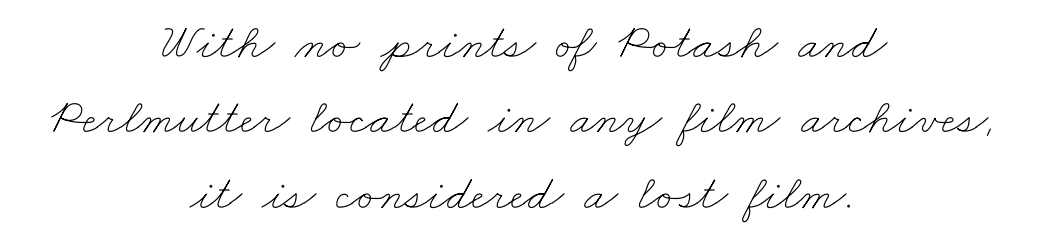
The image shows 50 px thin, wide type; set centered, normal line spacing (1.51x), normal letter spacing, not underlined; low stroke contrast and a small x-height.
